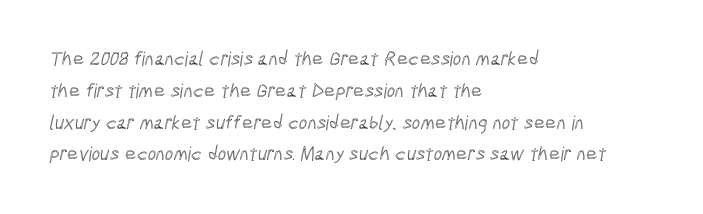
The image shows 20 px text type; set left-aligned, normal line spacing (1.59x), normal letter spacing, not underlined.
